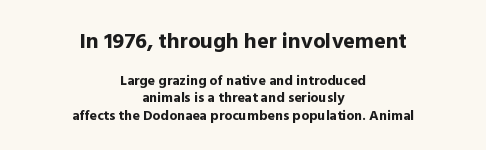
{"italic": "no", "bold": "yes", "underline": "no", "align": "center", "line_spacing": "normal", "line_spacing_ratio": 1.27, "letter_spacing": "normal", "letter_spacing_em": 0.0, "larger_block": "first", "size_ratio": 1.57, "glyph_px": 22}
